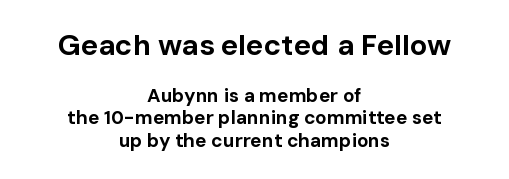
The image shows 29 px bold sans-serif type, upright; set centered, line spacing 1.17x, normal letter spacing, not underlined; the first (top) block is 1.53x larger; low stroke contrast and a medium x-height.
